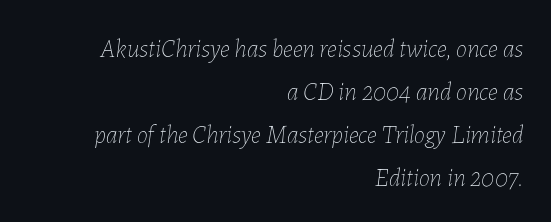
{"italic": "yes", "lean": "right", "slant_degrees": 7, "bold": "no", "underline": "no", "align": "right", "line_spacing_ratio": 1.72, "letter_spacing": "normal", "letter_spacing_em": 0.0, "glyph_px": 25}
